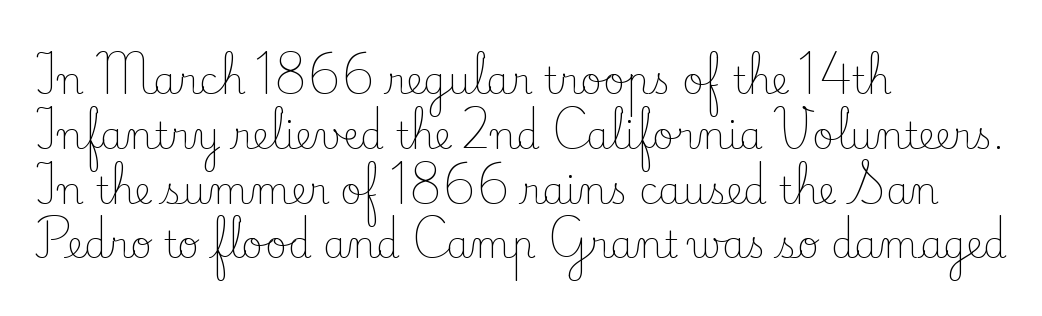
Q: Is the text bold? A: No.
Q: Is the text italic (slanted)? A: No, it is upright.
Q: Is the typeface a serif or a sans-serif typeface? A: Serif.
Q: Is the text underlined? A: No.
Q: How is the paragraph aligned? A: Left-aligned.
Q: Is the spacing between letters normal or unusually wide? A: Normal.
Q: Is the spacing between lines tight, normal or loose? A: Normal.
Q: Width (condensed, normal, or wide)? A: Normal.
Q: Stroke contrast? A: Low.
Q: x-height? A: Small.
Q: Monospaced? A: No.
